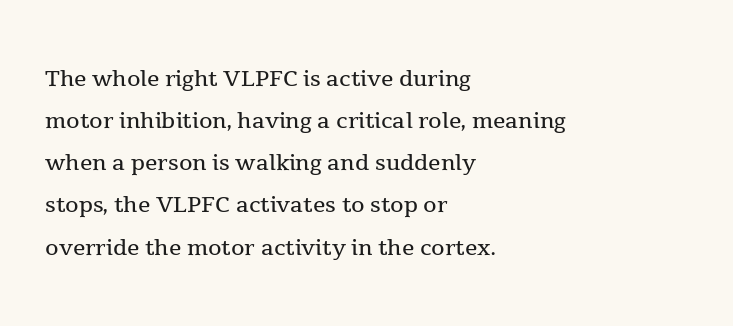
Q: Is the text bold? A: No.
Q: Is the text italic (slanted)? A: No, it is upright.
Q: Is the typeface a serif or a sans-serif typeface? A: Serif.
Q: Is the text underlined? A: No.
Q: How is the paragraph aligned? A: Left-aligned.
Q: Is the spacing between letters normal or unusually wide? A: Normal.
Q: Is the spacing between lines tight, normal or loose? A: Normal.
Q: Width (condensed, normal, or wide)? A: Normal.
Q: x-height? A: Medium.
Q: Monospaced? A: No.
